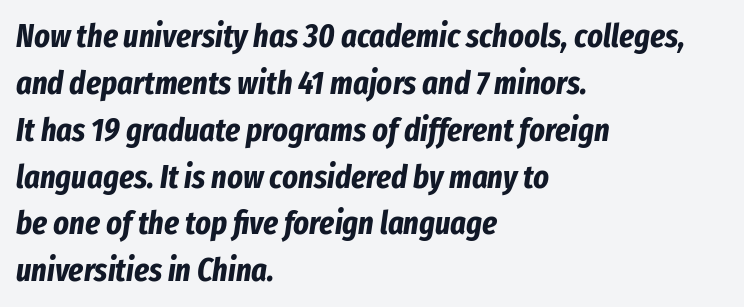
Students, observe: this is what conventionally led text looks like. Emphasis by weight is at full strength: bold. If you drew a line through each stem, it would be angled. Character widths vary here, with narrow letters taking less room than wide ones. Every row of glyphs begins at an identical x-position on the left.
